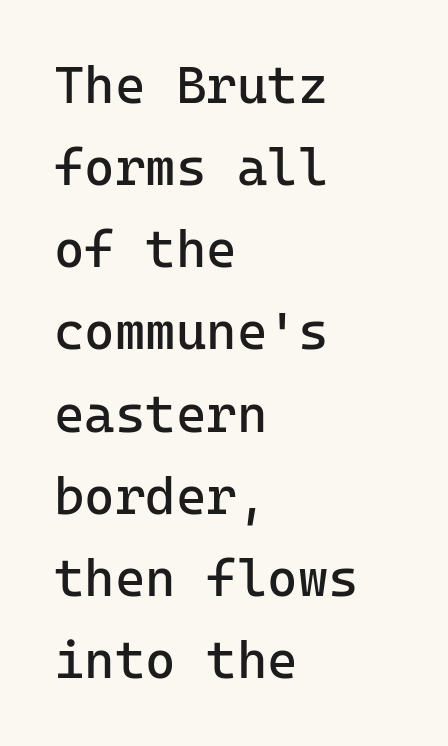
Letters have the restrained weight of plain body copy at most. Look at the tracking — it's just the regular setting, nothing added. Unlike italic type, these characters show no tilt at all. This sample keeps an unexceptional amount of space between lines. In CSS terms this would be text-align: left. Fixed-width glyphs throughout — classic coding-font behaviour.
